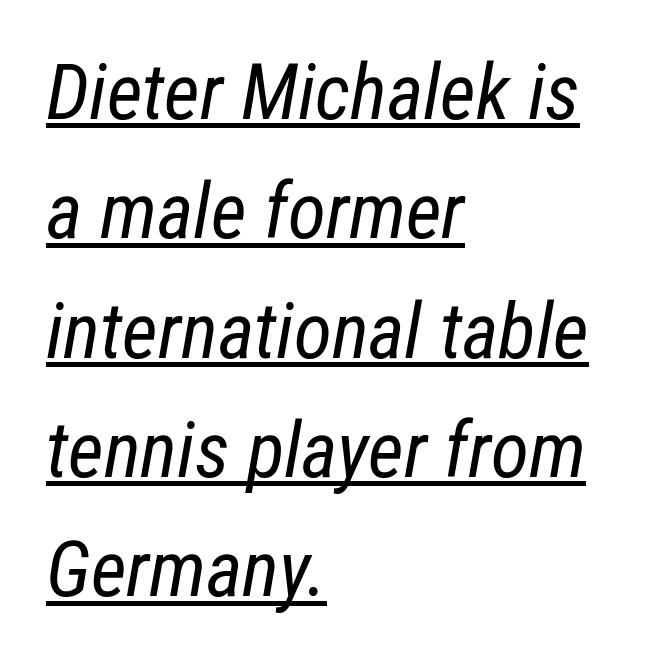
The image shows 78 px regular-weight, condensed type, italic (leaning right); set left-aligned, normal line spacing (1.53x), normal letter spacing, underlined; low stroke contrast and a medium x-height.
